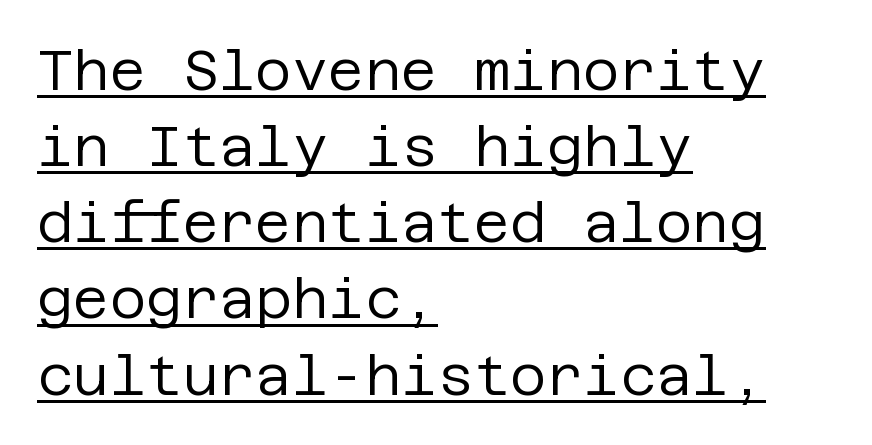
The image shows 56 px regular-weight sans-serif type, upright; set left-aligned, normal line spacing (1.36x), normal letter spacing, underlined; low stroke contrast and a large x-height.
